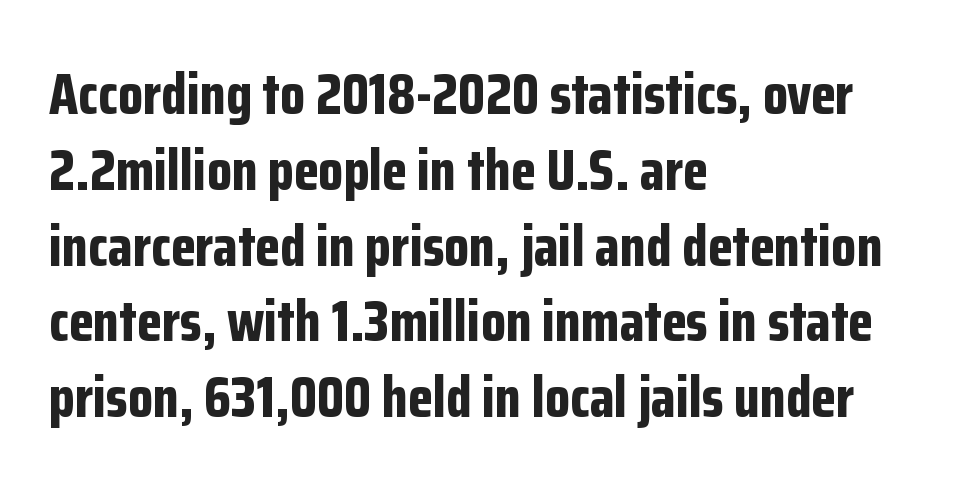
{"serif": "no", "italic": "no", "bold": "yes", "weight": "bold", "width": "condensed", "stroke_contrast": "low", "x_height": "medium", "monospaced": "no", "underline": "no", "align": "left", "line_spacing": "normal", "line_spacing_ratio": 1.33, "letter_spacing": "normal", "letter_spacing_em": 0.0, "glyph_px": 57}
